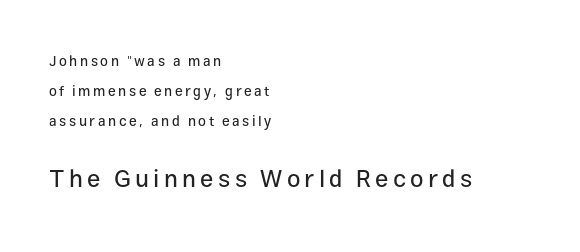
Q: Is the text italic (slanted)? A: No, it is upright.
Q: Is the text underlined? A: No.
Q: How is the paragraph aligned? A: Left-aligned.
Q: Is the spacing between lines tight, normal or loose? A: Loose.
Q: Which block of text is set in a larger size, the first (top) or the second (bottom)? A: The second (bottom) one.
